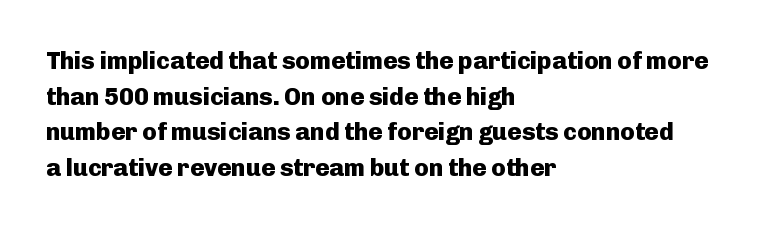
The image shows 24 px bold type, upright; set left-aligned, normal line spacing (1.48x), normal letter spacing, not underlined.
